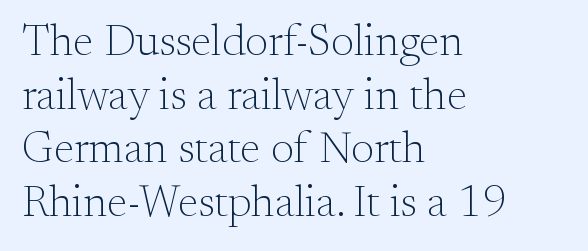
The image shows 44 px light serif type, upright; set left-aligned, line spacing 1.22x, normal letter spacing, not underlined; medium stroke contrast and a small x-height.
